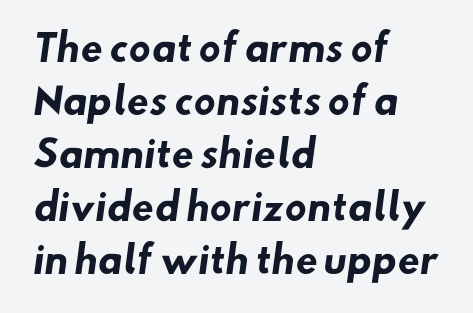
Q: Is the text bold? A: Yes.
Q: Is the typeface a serif or a sans-serif typeface? A: Sans-serif.
Q: Is the text underlined? A: No.
Q: How is the paragraph aligned? A: Left-aligned.
Q: Is the spacing between letters normal or unusually wide? A: Normal.
Q: Is the spacing between lines tight, normal or loose? A: Normal.
Q: Width (condensed, normal, or wide)? A: Normal.
Q: Stroke contrast? A: Low.
Q: x-height? A: Small.
Q: Monospaced? A: No.
